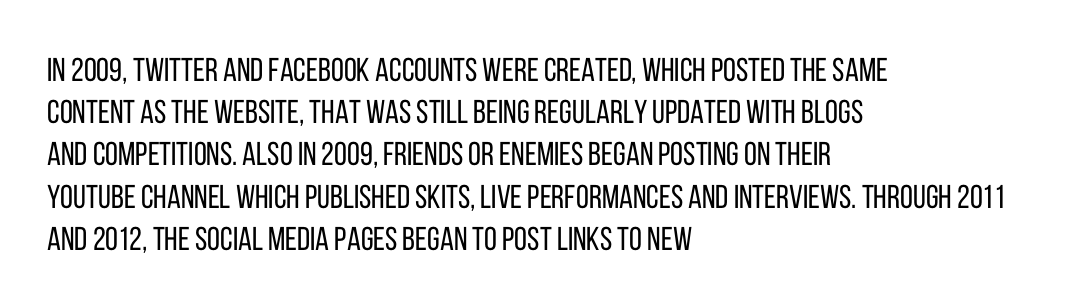
{"serif": "no", "italic": "no", "bold": "no", "weight": "regular", "width": "condensed", "stroke_contrast": "low", "x_height": "large", "monospaced": "no", "underline": "no", "align": "left", "line_spacing": "normal", "line_spacing_ratio": 1.28, "letter_spacing": "normal", "letter_spacing_em": 0.0, "glyph_px": 33}
